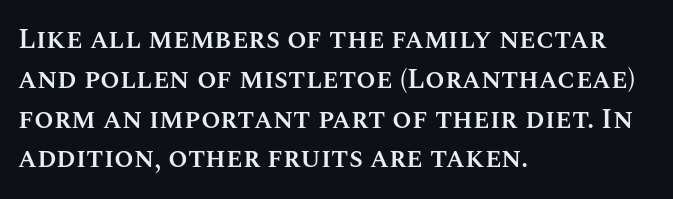
Q: Is the text bold? A: Semi-bold.
Q: Is the text italic (slanted)? A: No, it is upright.
Q: Is the text underlined? A: No.
Q: How is the paragraph aligned? A: Left-aligned.
Q: Is the spacing between letters normal or unusually wide? A: Normal.
Q: Is the spacing between lines tight, normal or loose? A: Normal.
Q: Width (condensed, normal, or wide)? A: Normal.
Q: Stroke contrast? A: Medium.
Q: x-height? A: Large.
Q: Monospaced? A: No.
